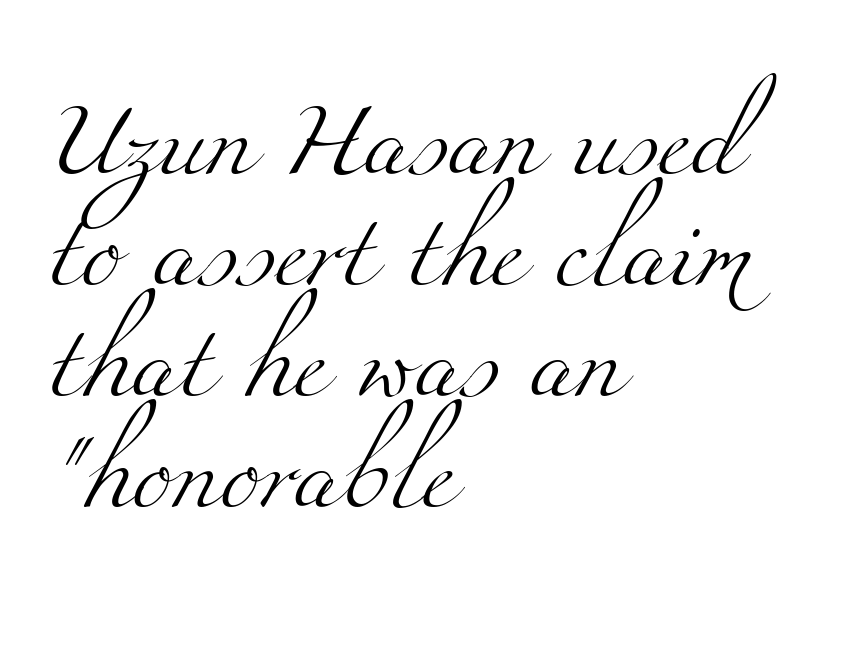
{"bold": "no", "weight": "light", "width": "wide", "stroke_contrast": "medium", "x_height": "small", "monospaced": "no", "underline": "no", "align": "left", "line_spacing": "normal", "line_spacing_ratio": 1.48, "letter_spacing": "normal", "letter_spacing_em": 0.0, "glyph_px": 75}
